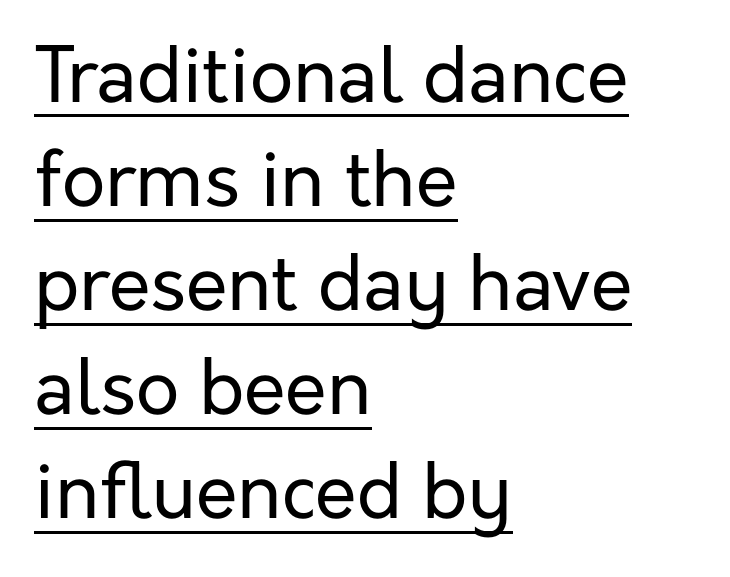
Q: Is the text bold? A: No.
Q: Is the text italic (slanted)? A: No, it is upright.
Q: Is the typeface a serif or a sans-serif typeface? A: Sans-serif.
Q: Is the text underlined? A: Yes.
Q: How is the paragraph aligned? A: Left-aligned.
Q: Is the spacing between letters normal or unusually wide? A: Normal.
Q: Is the spacing between lines tight, normal or loose? A: Normal.
Q: Width (condensed, normal, or wide)? A: Normal.
Q: Stroke contrast? A: Low.
Q: x-height? A: Medium.
Q: Monospaced? A: No.
